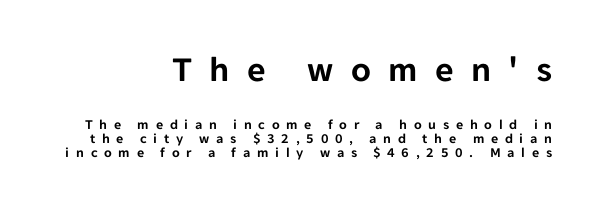
{"serif": "no", "italic": "no", "width": "normal", "stroke_contrast": "low", "x_height": "medium", "monospaced": "no", "underline": "no", "align": "right", "line_spacing": "tight", "line_spacing_ratio": 1.02, "letter_spacing": "wide", "letter_spacing_em": 0.48, "larger_block": "first", "size_ratio": 2.57, "glyph_px": 36}
